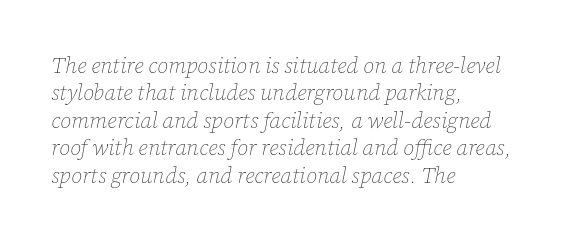
{"italic": "yes", "lean": "right", "slant_degrees": 12, "bold": "no", "underline": "no", "align": "left", "line_spacing": "normal", "line_spacing_ratio": 1.25, "letter_spacing": "normal", "letter_spacing_em": 0.0, "glyph_px": 22}
